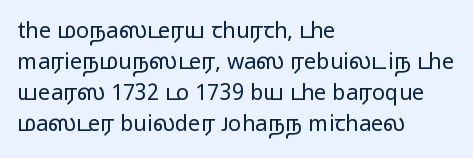
Q: Is the text bold? A: No.
Q: Is the text italic (slanted)? A: No, it is upright.
Q: Is the text underlined? A: No.
Q: How is the paragraph aligned? A: Left-aligned.
Q: Is the spacing between letters normal or unusually wide? A: Normal.
Q: Is the spacing between lines tight, normal or loose? A: Normal.
